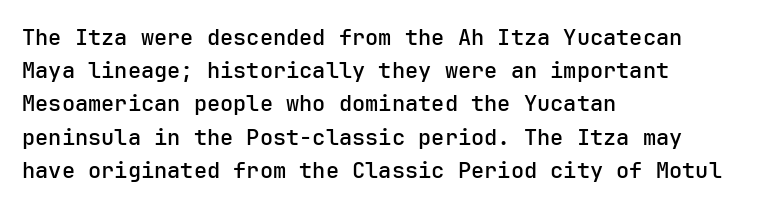
Q: Is the text italic (slanted)? A: No, it is upright.
Q: Is the text underlined? A: No.
Q: How is the paragraph aligned? A: Left-aligned.
Q: Is the spacing between letters normal or unusually wide? A: Normal.
Q: Is the spacing between lines tight, normal or loose? A: Normal.
